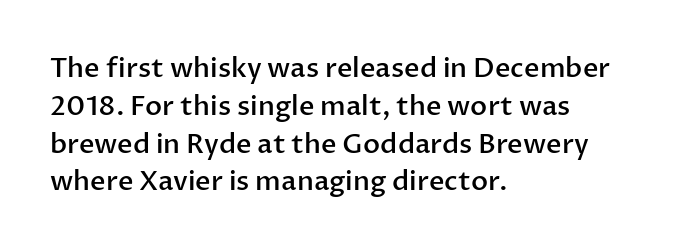
Q: Is the text bold? A: Semi-bold.
Q: Is the text italic (slanted)? A: No, it is upright.
Q: Is the text underlined? A: No.
Q: How is the paragraph aligned? A: Left-aligned.
Q: Is the spacing between letters normal or unusually wide? A: Normal.
Q: Is the spacing between lines tight, normal or loose? A: Normal.
